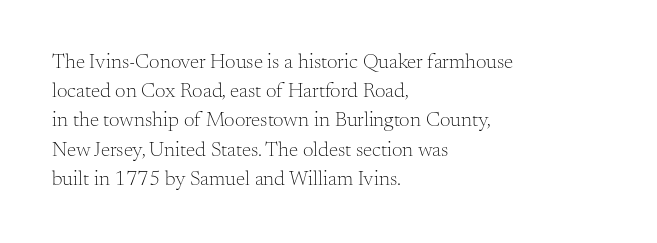
The image shows 21 px text type, upright; set left-aligned, normal line spacing (1.39x), normal letter spacing, not underlined.
